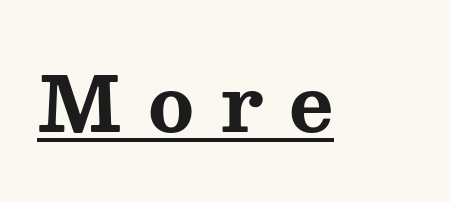
The image shows 76 px bold, wide serif type, upright; set unusually wide letter spacing (+0.34 em), underlined; medium stroke contrast and a medium x-height.
